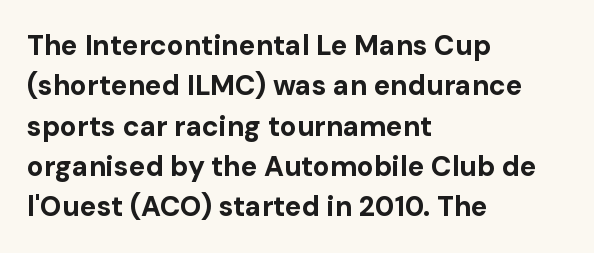
Q: Is the text bold? A: Yes.
Q: Is the text italic (slanted)? A: No, it is upright.
Q: Is the typeface a serif or a sans-serif typeface? A: Sans-serif.
Q: Is the text underlined? A: No.
Q: How is the paragraph aligned? A: Left-aligned.
Q: Is the spacing between letters normal or unusually wide? A: Normal.
Q: Is the spacing between lines tight, normal or loose? A: Normal.
Q: Width (condensed, normal, or wide)? A: Normal.
Q: Stroke contrast? A: Low.
Q: x-height? A: Medium.
Q: Monospaced? A: No.
